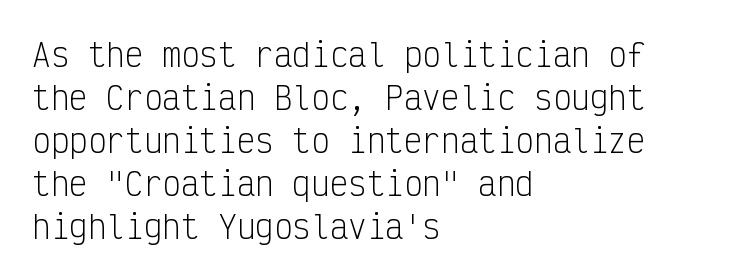
{"serif": "no", "italic": "no", "bold": "no", "weight": "light", "width": "condensed", "stroke_contrast": "low", "x_height": "medium", "monospaced": "yes", "underline": "no", "align": "left", "line_spacing": "normal", "line_spacing_ratio": 1.39, "letter_spacing": "normal", "letter_spacing_em": 0.0, "glyph_px": 31}
